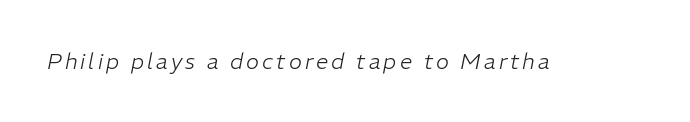
The image shows 22 px text type, italic (leaning right); set not underlined.
